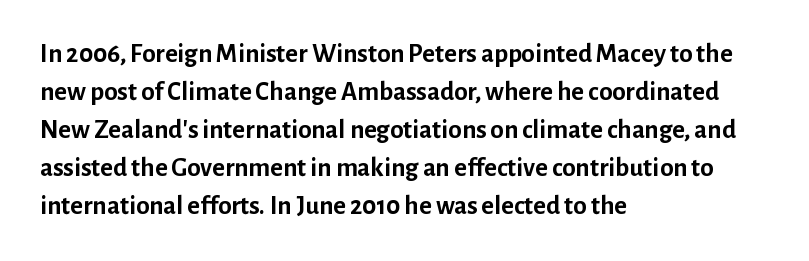
Nothing unusual about the tracking: characters are spaced as the font intends. Glance below the letters and you will spot only blank space. Designer's note — italics off, roman on. Alignment: flush left.
